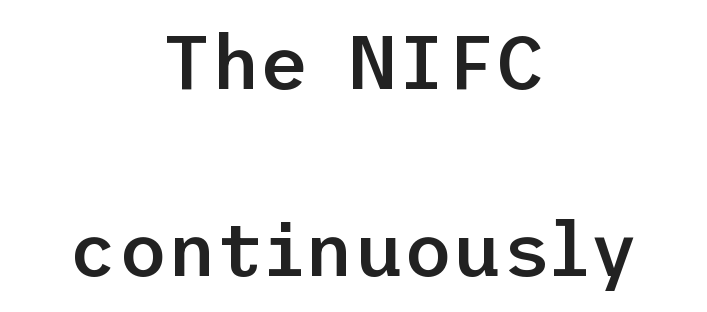
{"serif": "no", "italic": "no", "bold": "semi", "weight": "semibold", "width": "normal", "stroke_contrast": "low", "x_height": "medium", "underline": "no", "align": "center", "line_spacing": "loose", "line_spacing_ratio": 2.46, "letter_spacing": "normal", "letter_spacing_em": 0.0, "glyph_px": 76}
